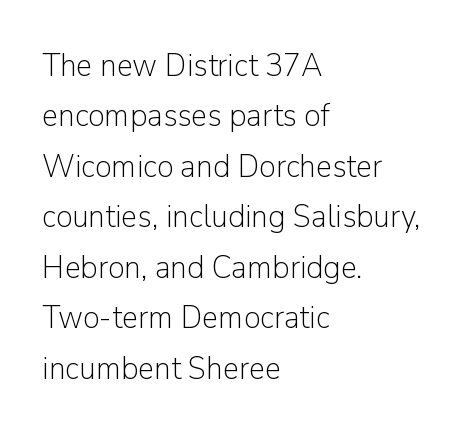
The image shows 33 px light sans-serif type, upright; set left-aligned, normal line spacing (1.53x), normal letter spacing, not underlined; low stroke contrast and a medium x-height.
